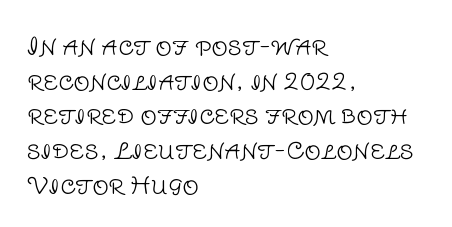
The image shows 23 px text type; set left-aligned, normal line spacing (1.51x), normal letter spacing, not underlined.
